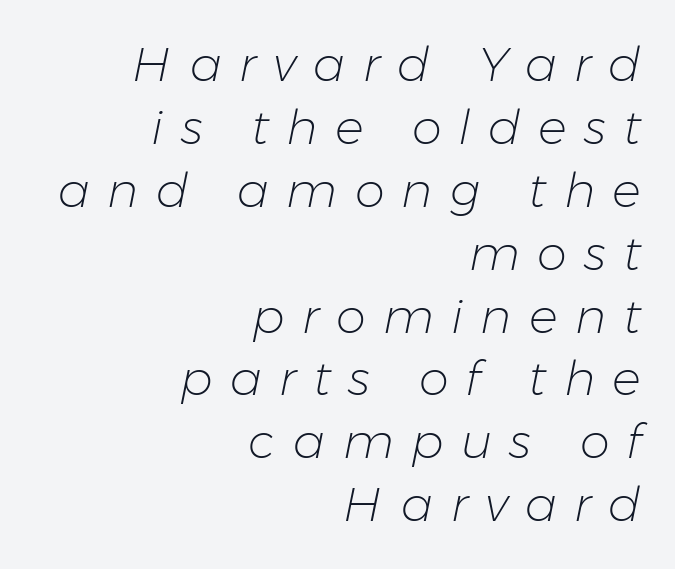
{"italic": "yes", "lean": "right", "slant_degrees": 11, "bold": "no", "weight": "light", "width": "normal", "stroke_contrast": "low", "x_height": "medium", "monospaced": "no", "underline": "no", "align": "right", "line_spacing": "normal", "line_spacing_ratio": 1.31, "letter_spacing": "wide", "letter_spacing_em": 0.36, "glyph_px": 48}
